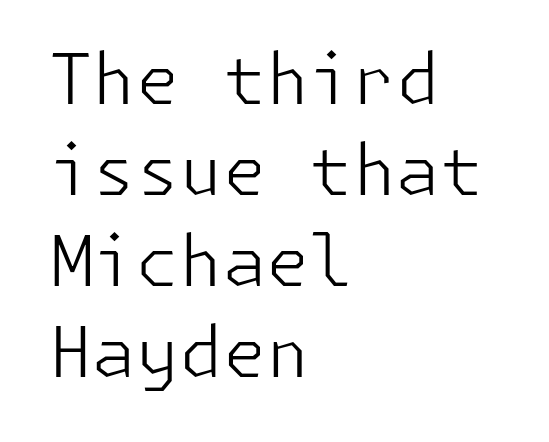
The image shows 70 px light sans-serif type, upright; set left-aligned, normal line spacing (1.3x), normal letter spacing, not underlined; low stroke contrast and a medium x-height.
